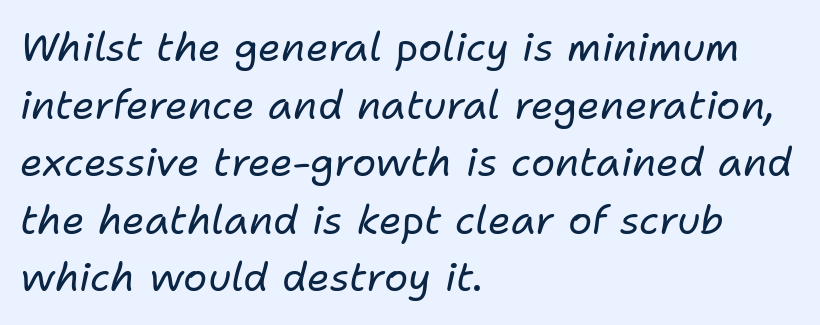
The image shows 40 px regular-weight type, italic (leaning right); set left-aligned, normal line spacing (1.44x), normal letter spacing, not underlined; low stroke contrast and a medium x-height.
